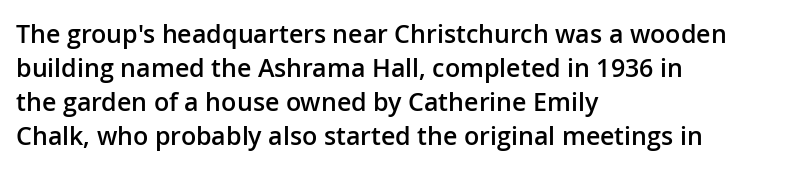
Do the letters lean? They stand straight. Set as a demibold, roughly 600 on the weight scale. Interline gaps are of average width in this sample. Has an underline been added? It has not. In CSS terms this would be text-align: left. The passage shown has conventional tracking throughout.
